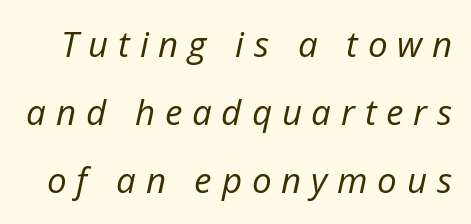
{"italic": "yes", "lean": "right", "slant_degrees": 12, "bold": "no", "weight": "regular", "width": "normal", "stroke_contrast": "low", "x_height": "medium", "monospaced": "no", "underline": "no", "line_spacing": "loose", "line_spacing_ratio": 1.95, "letter_spacing": "wide", "letter_spacing_em": 0.28, "glyph_px": 35}
